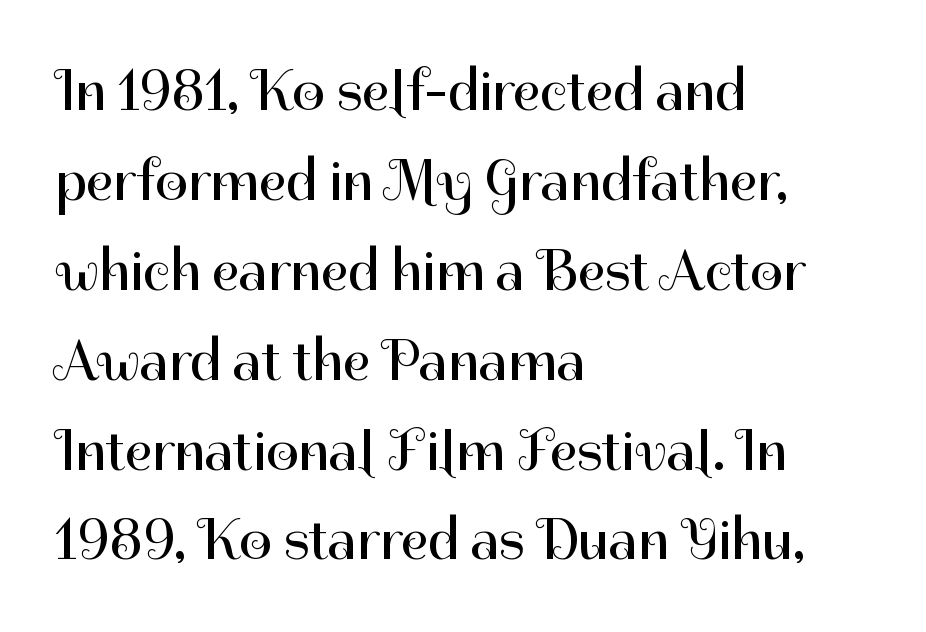
Line beginnings align vertically; line endings do not. How are the letters spaced? Ordinarily, with no added tracking. Grotesque or geometric, the face here clearly has no serifs. Note the varied advance widths — an 'i' is clearly narrower than an 'm'.
